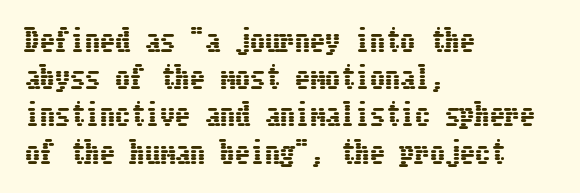
Q: Is the text italic (slanted)? A: No, it is upright.
Q: Is the text underlined? A: No.
Q: How is the paragraph aligned? A: Left-aligned.
Q: Is the spacing between letters normal or unusually wide? A: Normal.
Q: Width (condensed, normal, or wide)? A: Condensed.
Q: Stroke contrast? A: Low.
Q: x-height? A: Medium.
